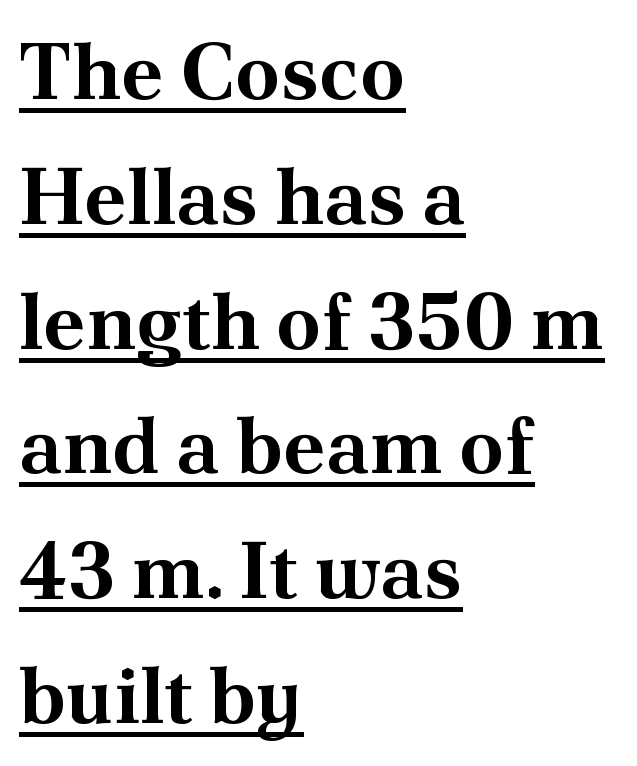
Does the copy run flush right? No — it runs flush left. Does the type have serifs? Yes, each stem ends in a small foot. Note the varied advance widths — an 'i' is clearly narrower than an 'm'. These lines were composed using upright roman letters.
